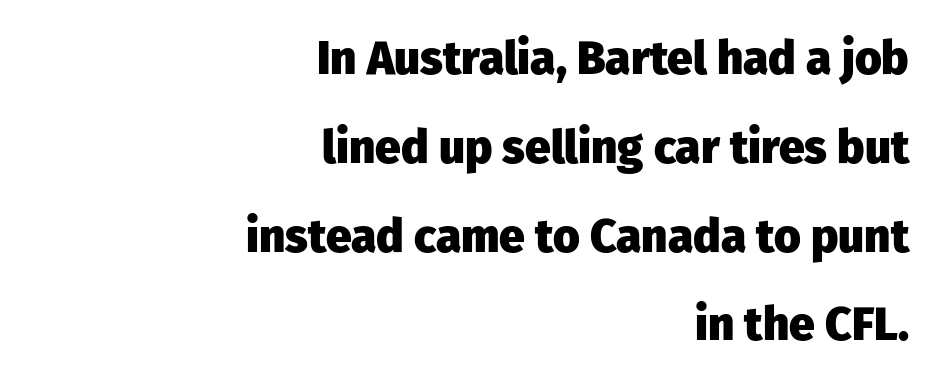
The image shows 46 px heavy sans-serif type, upright; set right-aligned, loose line spacing (1.93x), normal letter spacing, not underlined; low stroke contrast and a medium x-height.
